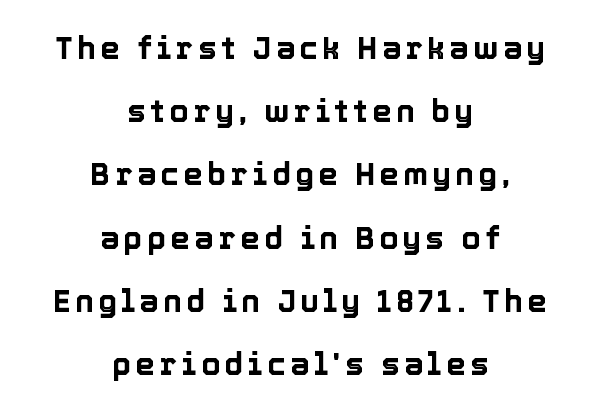
The image shows 31 px text type, upright; set centered, loose line spacing (2.04x), not underlined; a medium x-height.
